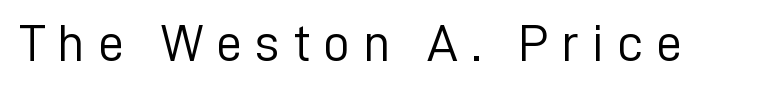
The image shows 53 px light sans-serif type, upright; set unusually wide letter spacing (+0.24 em), not underlined; low stroke contrast and a medium x-height.
